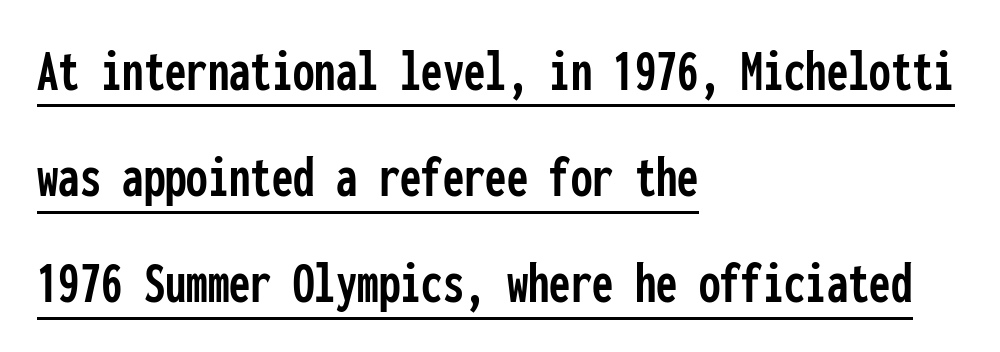
{"serif": "no", "italic": "no", "width": "condensed", "stroke_contrast": "low", "x_height": "medium", "monospaced": "yes", "underline": "yes", "align": "left", "line_spacing_ratio": 1.74, "letter_spacing": "normal", "letter_spacing_em": 0.0, "glyph_px": 61}
